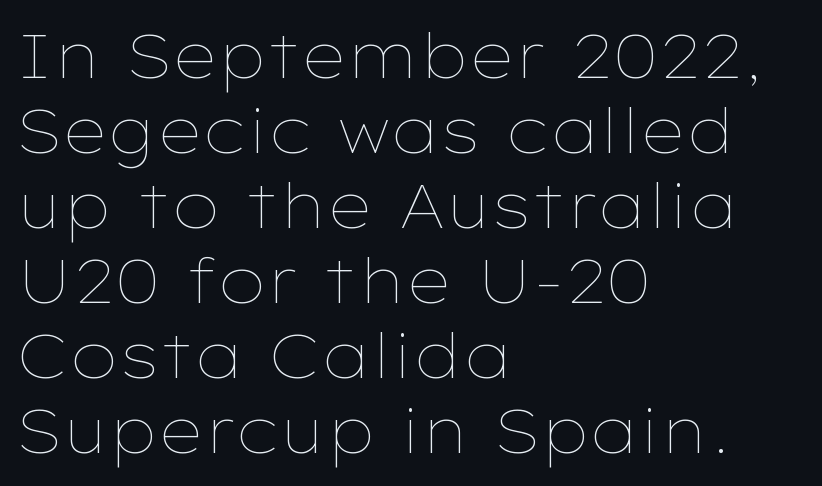
Q: Is the text bold? A: No.
Q: Is the text italic (slanted)? A: No, it is upright.
Q: Is the text underlined? A: No.
Q: How is the paragraph aligned? A: Left-aligned.
Q: Is the spacing between letters normal or unusually wide? A: Normal.
Q: Width (condensed, normal, or wide)? A: Wide.
Q: Stroke contrast? A: Low.
Q: x-height? A: Medium.
Q: Monospaced? A: No.
